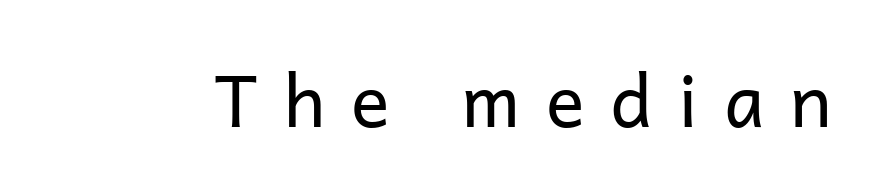
{"serif": "no", "italic": "no", "bold": "no", "weight": "regular", "width": "normal", "stroke_contrast": "low", "x_height": "medium", "monospaced": "no", "underline": "no", "letter_spacing": "wide", "letter_spacing_em": 0.36, "glyph_px": 72}
